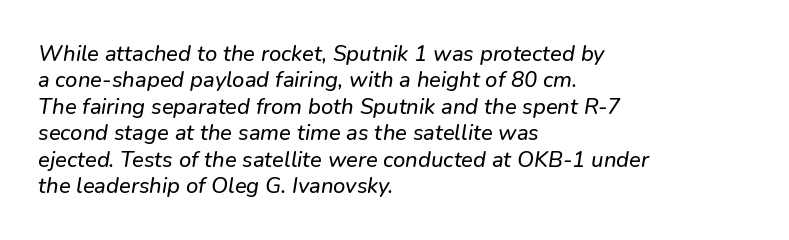
Type without underlining. Students, note that the glyphs here touch the page at normal intervals. Caption: multi-line text, flush left, ragged right.
